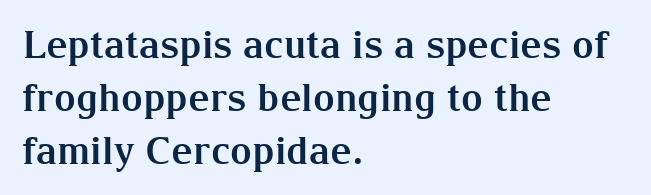
Horizontal bands of white between lines are of average thickness. Stroke thickness is high; the sample reads as a true bold. Does the copy run flush right? No — it runs flush left. The designer went with a serif here, giving each stem small feet. The type sits square on the baseline with zero lean.
